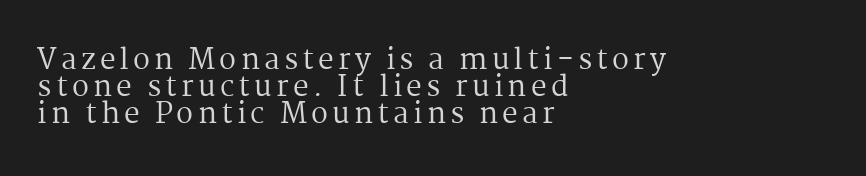
Layout note: lines flush left. A typesetter would label this face a serif. Each row of text sits above clean, open space. Spacing verdict: proportional, widths tailored to each character. No letter is thick-stroked: the sample isn't bold.
